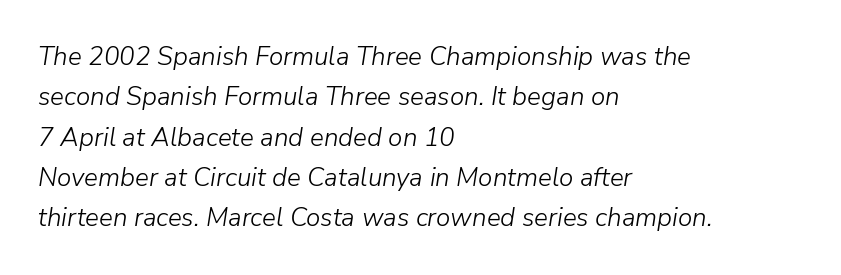
The image shows 26 px text type, italic (leaning right); set left-aligned, normal line spacing (1.55x), normal letter spacing, not underlined.
